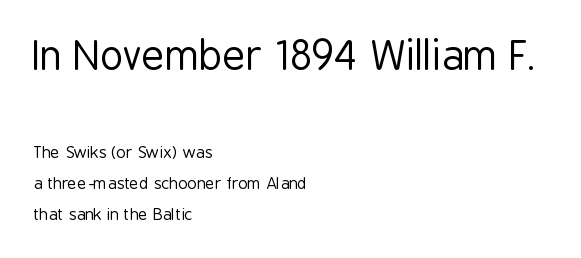
The image shows 40 px regular-weight, condensed sans-serif type, upright; set left-aligned, loose line spacing (1.93x), normal letter spacing, not underlined; the first (top) block is 2.5x larger; low stroke contrast and a medium x-height.
